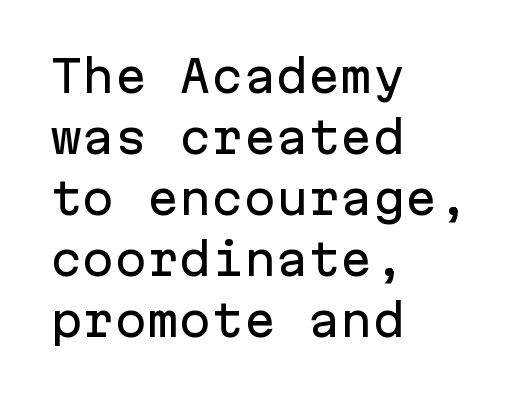
The image shows 43 px sans-serif type, upright, monospaced; set left-aligned, normal line spacing (1.42x), normal letter spacing, not underlined; low stroke contrast and a medium x-height.
